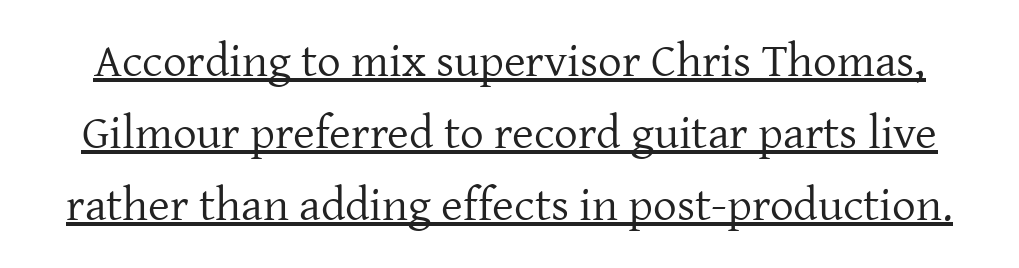
Q: Is the text bold? A: No.
Q: Is the text italic (slanted)? A: No, it is upright.
Q: Is the typeface a serif or a sans-serif typeface? A: Serif.
Q: Is the text underlined? A: Yes.
Q: Is the spacing between letters normal or unusually wide? A: Normal.
Q: Is the spacing between lines tight, normal or loose? A: Normal.
Q: Width (condensed, normal, or wide)? A: Normal.
Q: Stroke contrast? A: Low.
Q: x-height? A: Medium.
Q: Monospaced? A: No.
